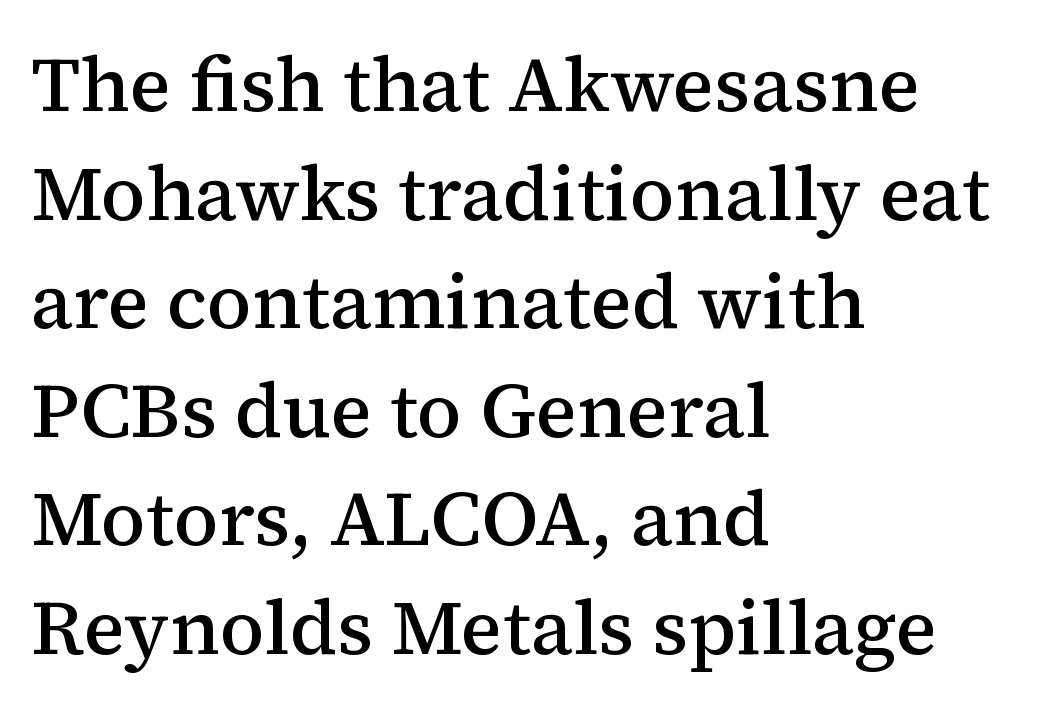
The image shows 77 px semibold serif type, upright; set left-aligned, normal line spacing (1.41x), normal letter spacing, not underlined; medium stroke contrast and a medium x-height.
